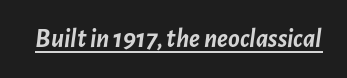
Q: Is the text bold? A: Yes.
Q: Is the text italic (slanted)? A: Yes, it leans right by about 7 degrees.
Q: Is the text underlined? A: Yes.
Q: Is the spacing between letters normal or unusually wide? A: Normal.
